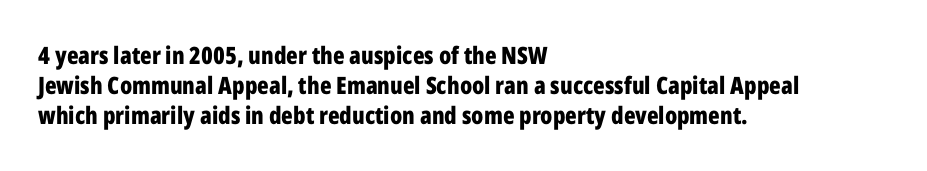
The ragged edge is on the right, which tells us the setting is flush left. The space beneath each line is pristine and unruled. This rendering leaves character spacing at its baseline value. The passage shown stacks its lines at a standard gap. Italic? Not at all — the glyphs are vertical. Emphasis by weight is at full strength: bold.
